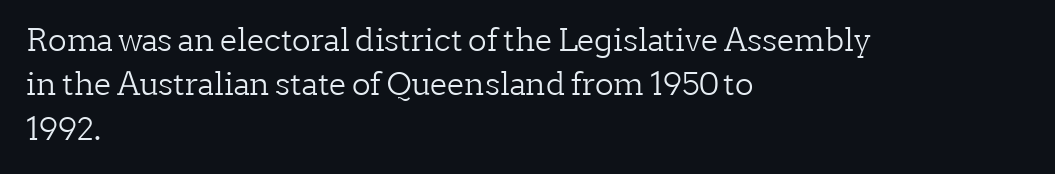
{"serif": "yes", "italic": "no", "bold": "no", "weight": "light", "width": "normal", "stroke_contrast": "low", "x_height": "medium", "monospaced": "no", "underline": "no", "align": "left", "line_spacing": "normal", "line_spacing_ratio": 1.43, "letter_spacing": "normal", "letter_spacing_em": 0.0, "glyph_px": 31}
